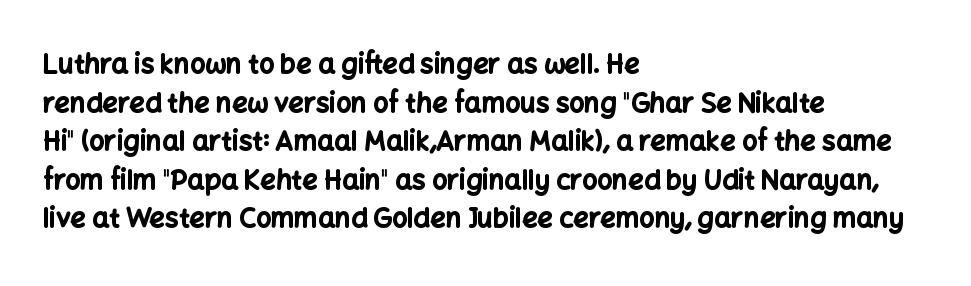
Q: Is the text bold? A: Yes.
Q: Is the text italic (slanted)? A: No, it is upright.
Q: Is the text underlined? A: No.
Q: How is the paragraph aligned? A: Left-aligned.
Q: Is the spacing between letters normal or unusually wide? A: Normal.
Q: Is the spacing between lines tight, normal or loose? A: Normal.
